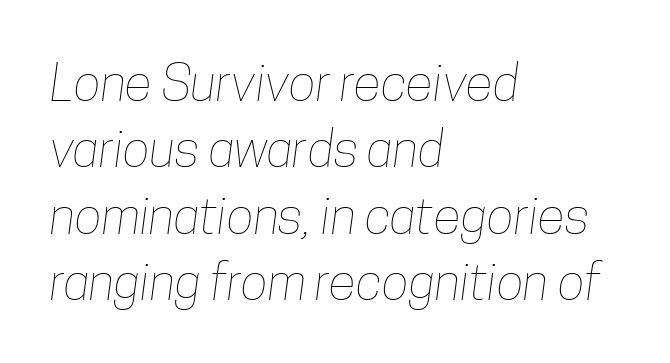
{"bold": "no", "weight": "thin", "width": "condensed", "stroke_contrast": "low", "x_height": "medium", "monospaced": "no", "underline": "no", "align": "left", "line_spacing": "normal", "line_spacing_ratio": 1.3, "letter_spacing": "normal", "letter_spacing_em": 0.0, "glyph_px": 51}
